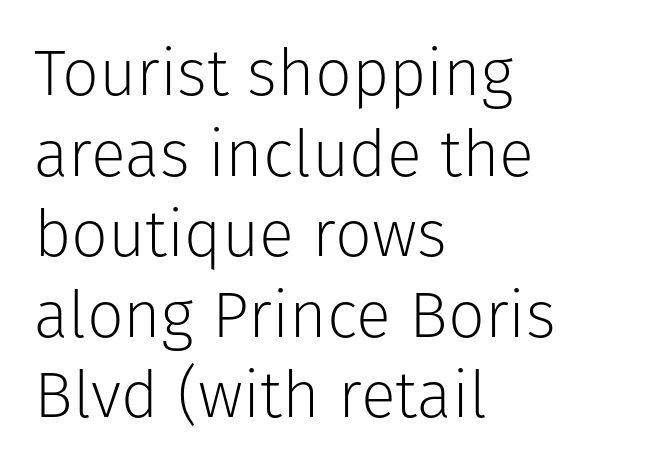
Q: Is the text bold? A: No.
Q: Is the text italic (slanted)? A: No, it is upright.
Q: Is the typeface a serif or a sans-serif typeface? A: Sans-serif.
Q: Is the text underlined? A: No.
Q: How is the paragraph aligned? A: Left-aligned.
Q: Is the spacing between letters normal or unusually wide? A: Normal.
Q: Width (condensed, normal, or wide)? A: Normal.
Q: Stroke contrast? A: Low.
Q: x-height? A: Medium.
Q: Monospaced? A: No.
